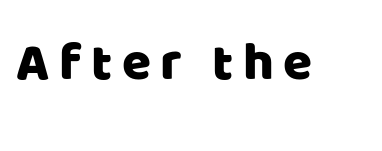
{"serif": "no", "italic": "no", "width": "normal", "stroke_contrast": "low", "x_height": "large", "monospaced": "no", "underline": "no", "glyph_px": 53}
